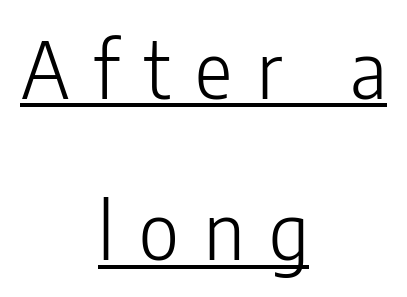
The image shows 78 px light, condensed sans-serif type, upright; set centered, loose line spacing (2.07x), unusually wide letter spacing (+0.32 em), underlined; low stroke contrast and a medium x-height.
